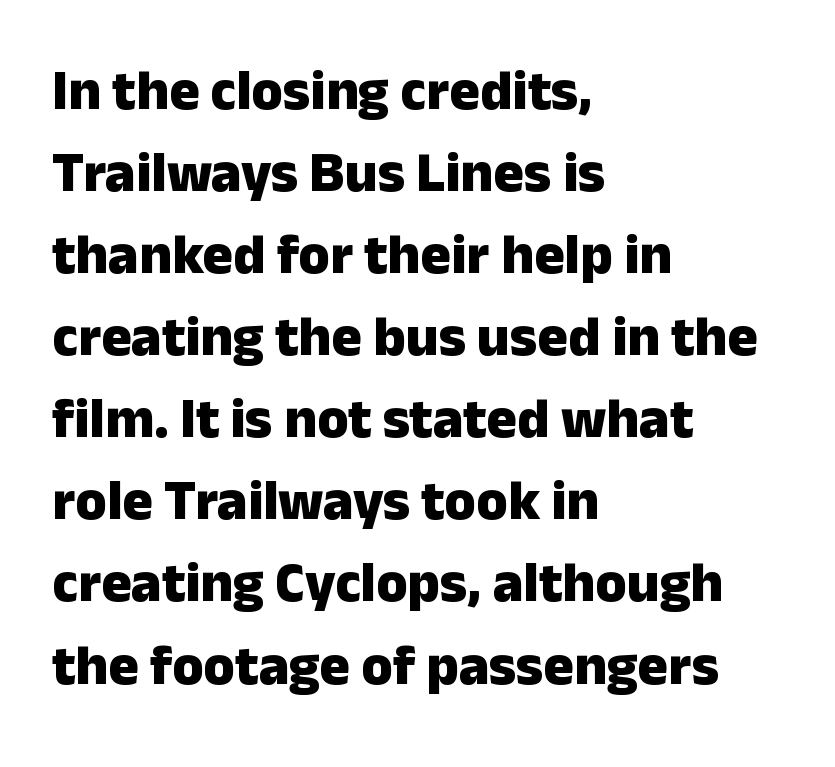
{"serif": "no", "italic": "no", "bold": "yes", "weight": "heavy", "width": "normal", "stroke_contrast": "low", "x_height": "medium", "monospaced": "no", "underline": "no", "align": "left", "line_spacing": "normal", "line_spacing_ratio": 1.44, "letter_spacing": "normal", "letter_spacing_em": 0.0, "glyph_px": 57}
